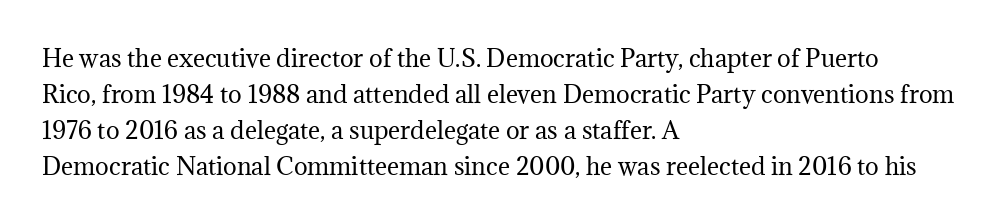
The foot of each line stays bare and open. It's the straight-up-and-down kind of type. The gaps between neighbouring characters are ordinary and unremarkable. A normal amount of white space separates one row of letters from the next. Typeset ragged right — the left edge is the straight one. Is the stroke heavy? The answer is a plain regular-or-lighter.
